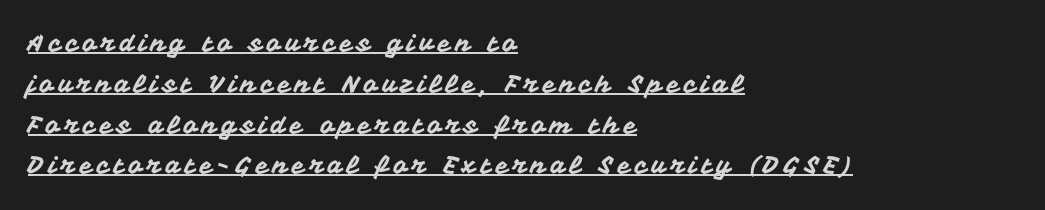
Q: Is the text italic (slanted)? A: Yes.
Q: Is the text underlined? A: Yes.
Q: How is the paragraph aligned? A: Left-aligned.
Q: Is the spacing between lines tight, normal or loose? A: Normal.
